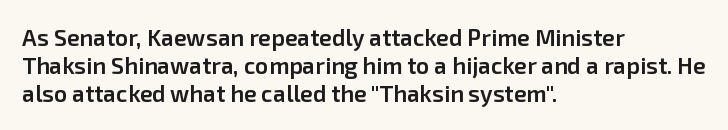
{"italic": "no", "bold": "semi", "underline": "no", "align": "left", "line_spacing_ratio": 1.22, "letter_spacing": "normal", "letter_spacing_em": 0.0, "glyph_px": 23}
